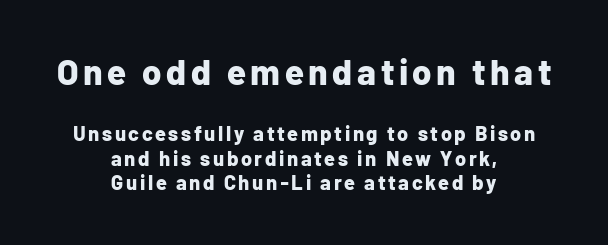
The image shows 35 px bold sans-serif type, upright; set centered, line spacing 1.23x, not underlined; the first (top) block is 1.75x larger; low stroke contrast and a medium x-height.
